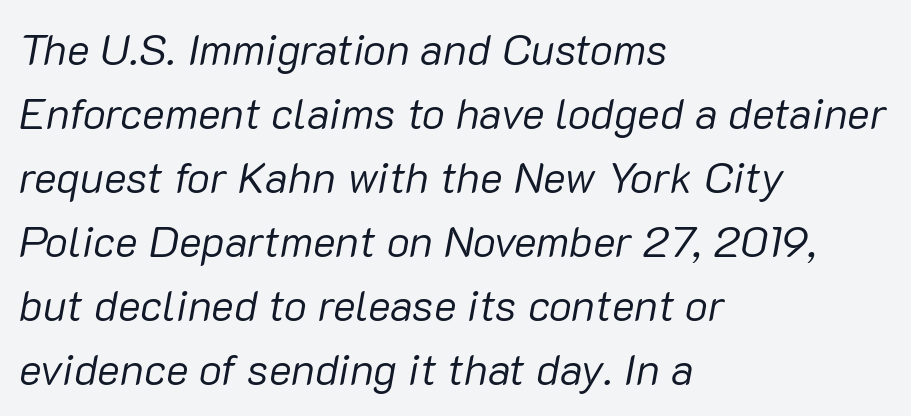
Do the characters align in a grid? No, the font is proportional. Standard letterfit; no display-style spreading of the glyphs. Each line starts at the same left margin while the right side varies. Slanted lettering throughout. The lines sit at an ordinary, default distance from one another.
